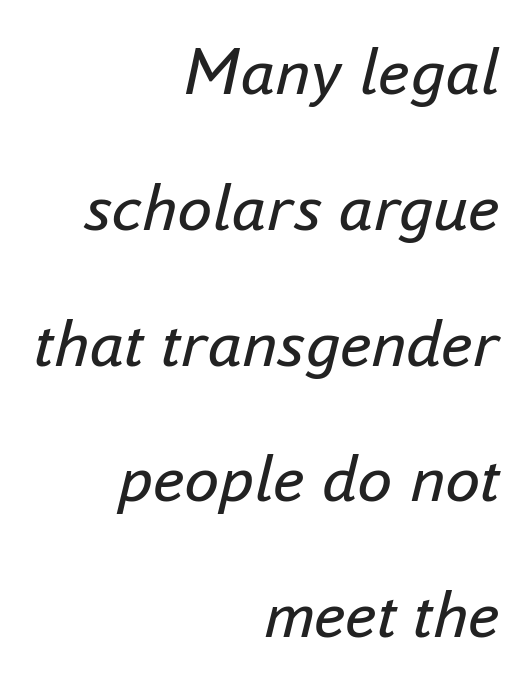
The image shows 70 px regular-weight type, italic (leaning right); set right-aligned, loose line spacing (1.94x), normal letter spacing, not underlined; low stroke contrast and a small x-height.
